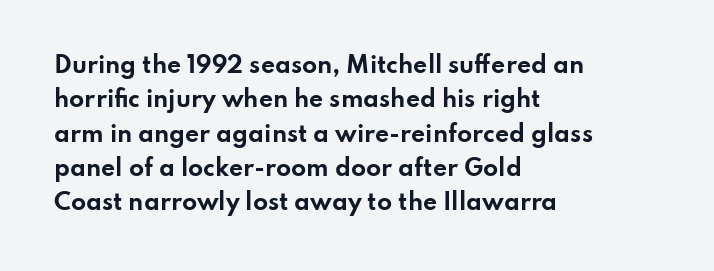
{"italic": "no", "bold": "yes", "underline": "no", "align": "left", "line_spacing": "normal", "line_spacing_ratio": 1.56, "letter_spacing": "normal", "letter_spacing_em": 0.0, "glyph_px": 22}
